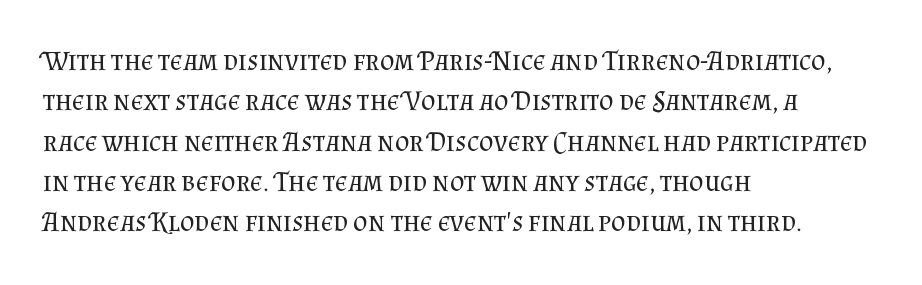
{"serif": "yes", "italic": "no", "bold": "no", "weight": "regular", "width": "normal", "stroke_contrast": "medium", "x_height": "small", "monospaced": "no", "underline": "no", "align": "left", "line_spacing": "normal", "line_spacing_ratio": 1.44, "letter_spacing": "normal", "letter_spacing_em": 0.0, "glyph_px": 28}
